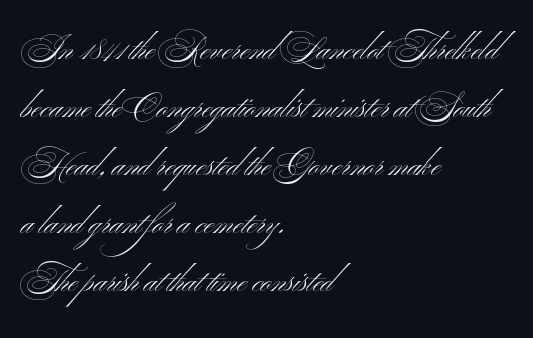
Is the letter spacing exaggerated? No — it looks like the ordinary default. These lines are set flush left with a ragged right edge. Proportional: the letters do not fall into vertical columns.
